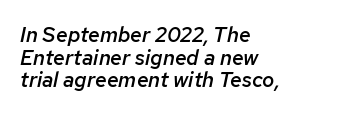
{"italic": "yes", "lean": "right", "slant_degrees": 12, "bold": "semi", "underline": "no", "align": "left", "line_spacing": "tight", "line_spacing_ratio": 1.08, "letter_spacing": "normal", "letter_spacing_em": 0.0, "glyph_px": 21}
